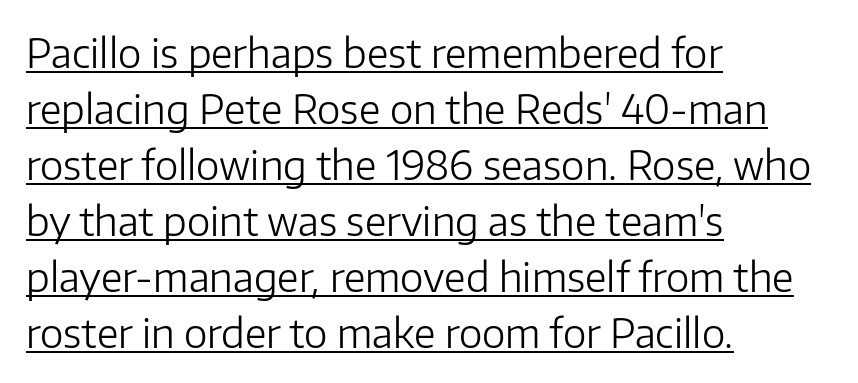
{"serif": "no", "italic": "no", "bold": "no", "weight": "light", "width": "normal", "stroke_contrast": "low", "x_height": "medium", "monospaced": "no", "underline": "yes", "align": "left", "line_spacing": "normal", "line_spacing_ratio": 1.4, "letter_spacing": "normal", "letter_spacing_em": 0.0, "glyph_px": 40}
